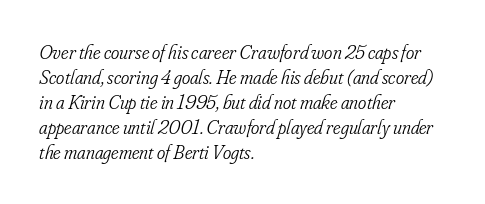
The image shows 20 px text type, italic (leaning right); set left-aligned, normal line spacing (1.25x), normal letter spacing, not underlined.
